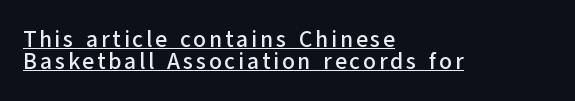
{"italic": "no", "underline": "yes", "align": "left", "line_spacing": "tight", "line_spacing_ratio": 0.96, "glyph_px": 23}
